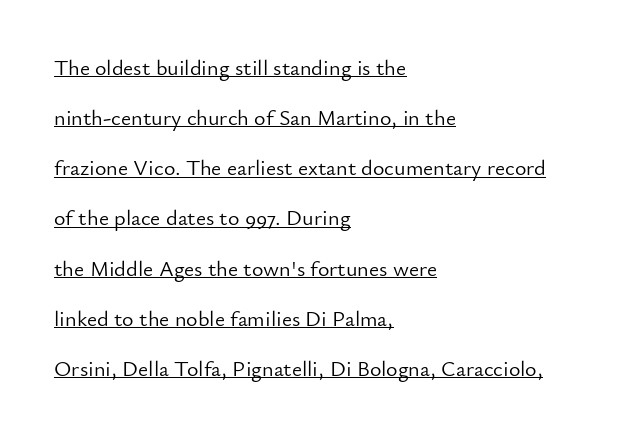
The letters look calm and open, with moderate or lighter stems. Each new line begins a long way beneath the previous one. Observe the ordinary spacing: letters are neighbours, not strangers. The specimen reads as upright at a glance. Decoration check: the copy is underlined.
